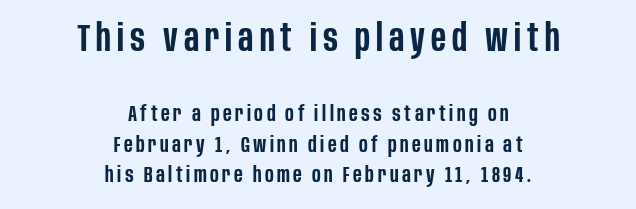
Note the varied advance widths — an 'i' is clearly narrower than an 'm'. The typesetting leans somewhat heavy: a semibold. Layout note: lines centered. Descender tails drop into unmarked territory. If you squint, the top block still reads clearly — it's the larger of the two.
